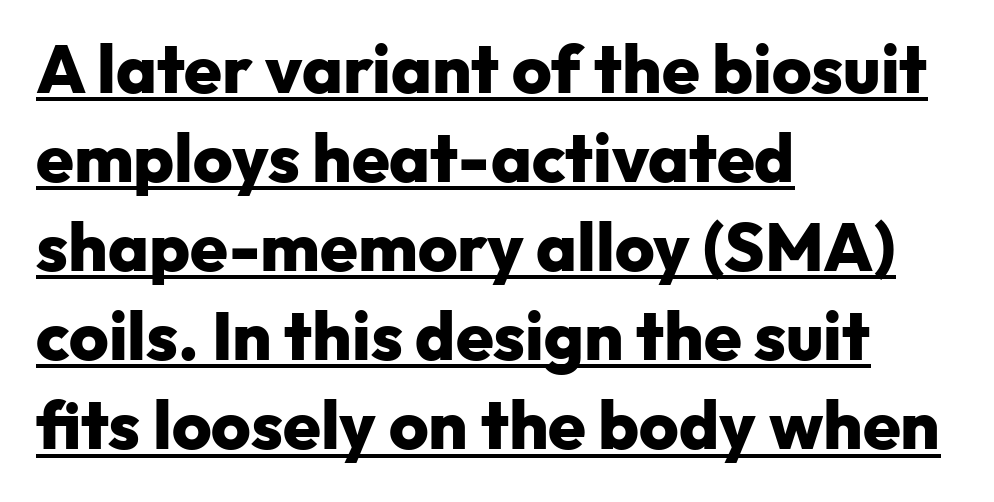
{"serif": "no", "italic": "no", "bold": "yes", "weight": "heavy", "width": "normal", "stroke_contrast": "low", "x_height": "medium", "monospaced": "no", "underline": "yes", "align": "left", "line_spacing": "normal", "line_spacing_ratio": 1.31, "letter_spacing": "normal", "letter_spacing_em": 0.0, "glyph_px": 68}
